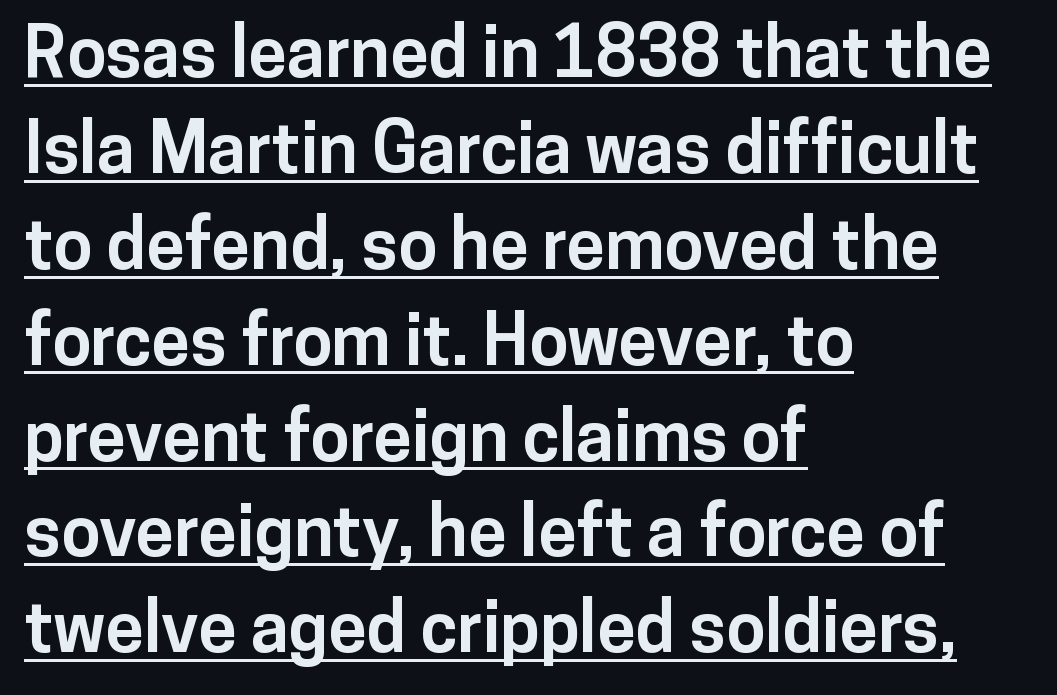
{"serif": "no", "italic": "no", "bold": "yes", "weight": "bold", "width": "normal", "stroke_contrast": "low", "x_height": "medium", "monospaced": "no", "underline": "yes", "align": "left", "line_spacing": "normal", "line_spacing_ratio": 1.37, "letter_spacing": "normal", "letter_spacing_em": 0.0, "glyph_px": 70}
